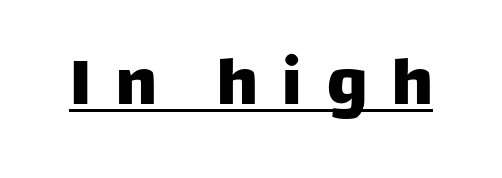
{"serif": "no", "italic": "no", "width": "normal", "stroke_contrast": "low", "x_height": "large", "monospaced": "no", "underline": "yes", "letter_spacing": "wide", "letter_spacing_em": 0.33, "glyph_px": 75}
